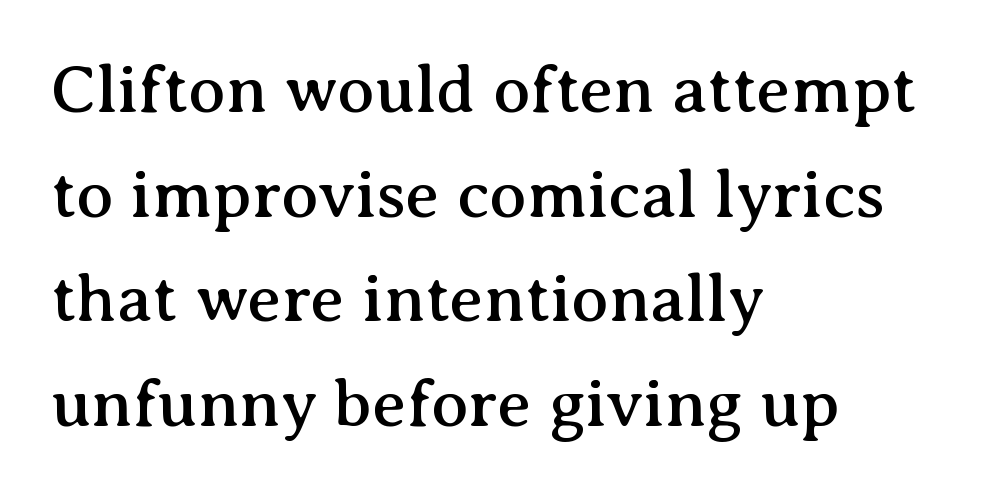
The rendering shows small feet on the letterforms — a serif design. Does the copy run flush right? No — it runs flush left. Note the varied advance widths — an 'i' is clearly narrower than an 'm'. Does extra space separate the letters? No, they use regular spacing. Rule under the text: the space is simply empty.
